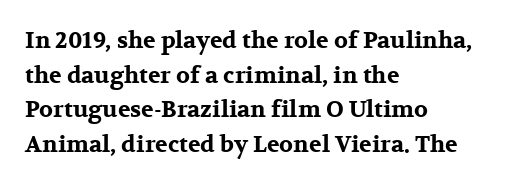
Every stem runs plumb, perpendicular to the baseline. The typesetting leans heavy: a genuine bold. Anything drawn beneath the words? Only blank space. The paragraph shown leans on its left margin. In terms of letterspacing, this is plain default setting. The space between consecutive lines is moderate.
